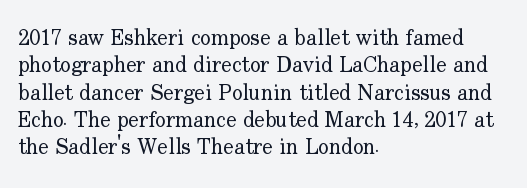
Rendered with straight, roman letterforms. Weight: not bold — regular or lighter. Words appear dense and cohesive because spacing is normal. Horizontal alignment here is leftward, the default for most running prose. A clean baseline with only descenders dipping below it.
